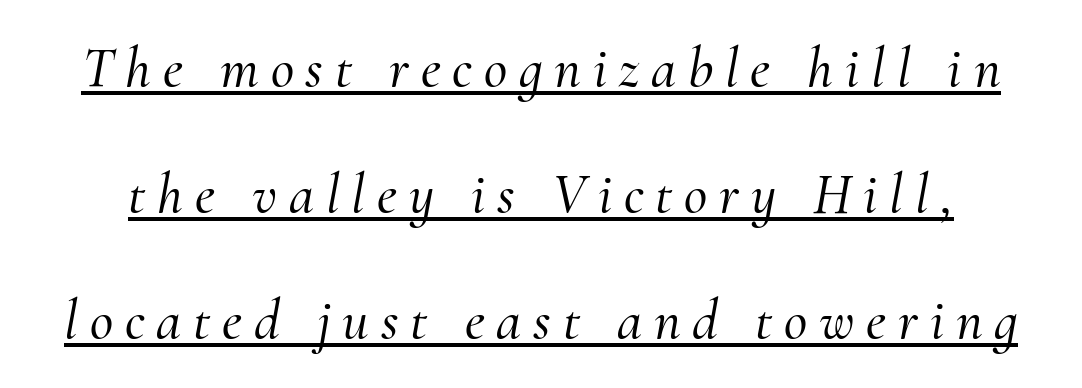
The image shows 57 px serif type, italic (leaning right); set loose line spacing (2.21x), unusually wide letter spacing (+0.21 em), underlined; medium stroke contrast and a small x-height.
